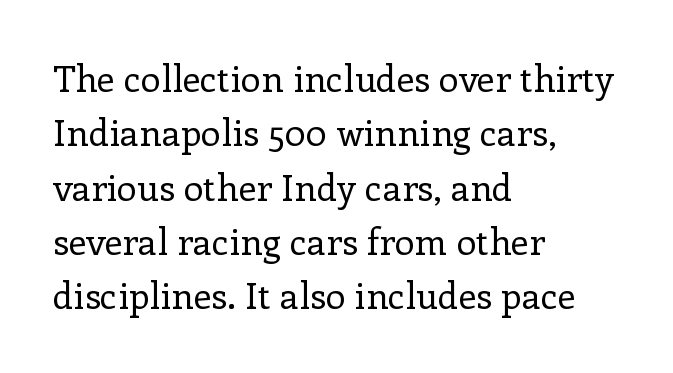
Q: Is the text bold? A: No.
Q: Is the text italic (slanted)? A: No, it is upright.
Q: Is the typeface a serif or a sans-serif typeface? A: Serif.
Q: Is the text underlined? A: No.
Q: How is the paragraph aligned? A: Left-aligned.
Q: Is the spacing between letters normal or unusually wide? A: Normal.
Q: Is the spacing between lines tight, normal or loose? A: Normal.
Q: Width (condensed, normal, or wide)? A: Normal.
Q: Stroke contrast? A: Low.
Q: x-height? A: Medium.
Q: Monospaced? A: No.
